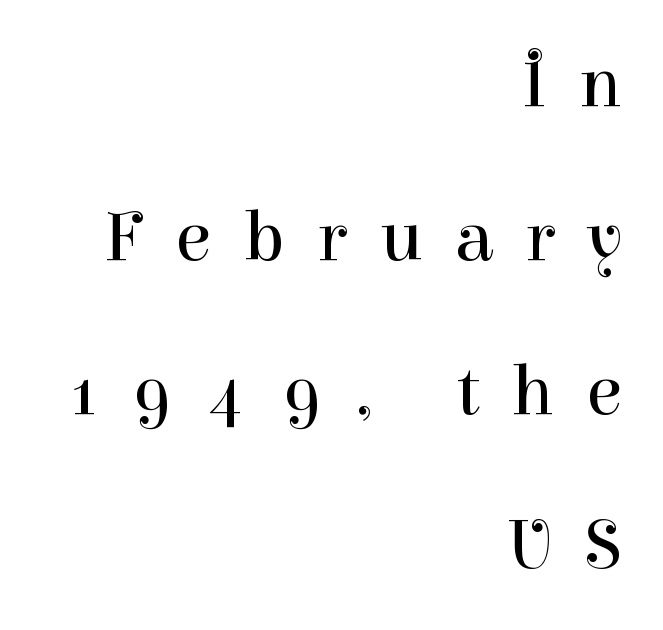
Q: Is the text bold? A: No.
Q: Is the text italic (slanted)? A: No, it is upright.
Q: Is the typeface a serif or a sans-serif typeface? A: Serif.
Q: Is the text underlined? A: No.
Q: How is the paragraph aligned? A: Right-aligned.
Q: Is the spacing between letters normal or unusually wide? A: Unusually wide.
Q: Is the spacing between lines tight, normal or loose? A: Loose.
Q: Width (condensed, normal, or wide)? A: Normal.
Q: Stroke contrast? A: High.
Q: x-height? A: Medium.
Q: Monospaced? A: No.
